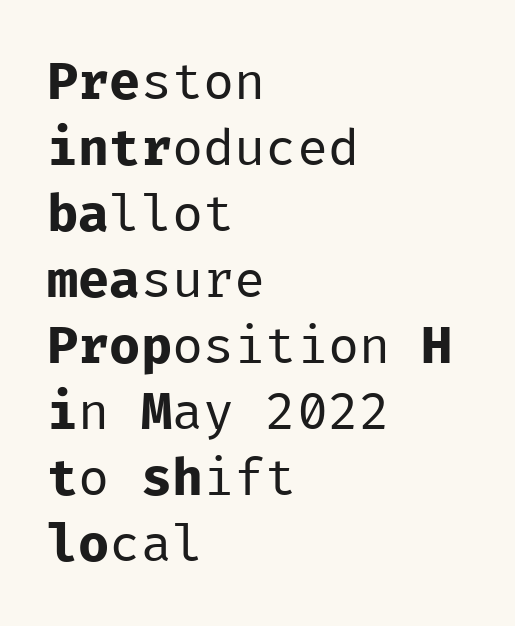
The rag falls on the right side of this text block. The weight would be labelled regular, book, light, or lighter still. The lettering holds an erect, upright posture throughout. The font family rendered here belongs to the sans-serif group. Here the glyphs are tracked normally, forming tight word shapes.
